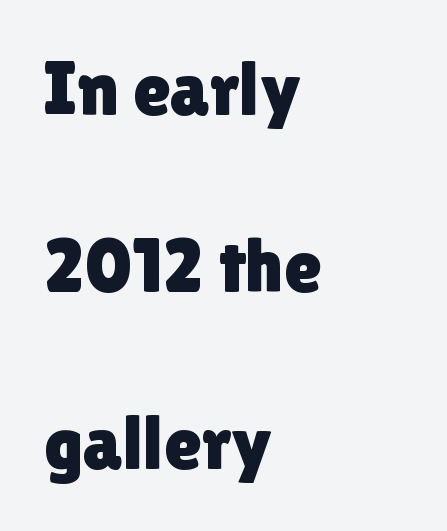
The image shows 76 px sans-serif type, upright; set left-aligned, loose line spacing (2.33x), normal letter spacing, not underlined; a medium x-height.
